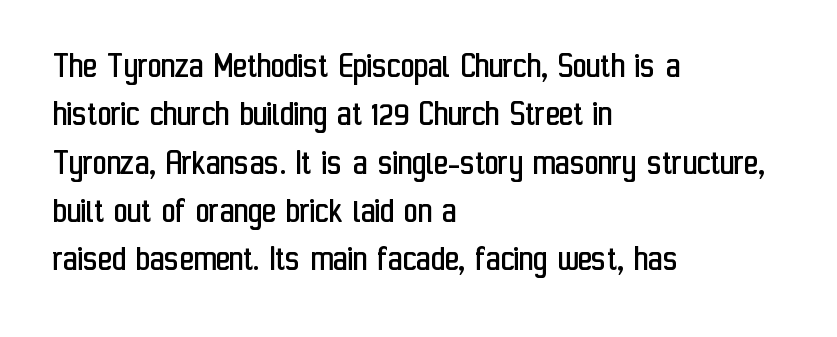
{"serif": "no", "italic": "no", "bold": "no", "weight": "regular", "width": "condensed", "stroke_contrast": "low", "x_height": "medium", "monospaced": "no", "underline": "no", "align": "left", "line_spacing": "normal", "line_spacing_ratio": 1.27, "letter_spacing": "normal", "letter_spacing_em": 0.0, "glyph_px": 38}
